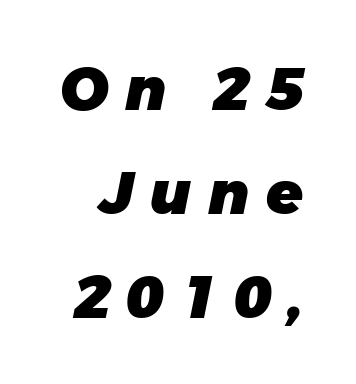
The image shows 60 px heavy sans-serif type; set line spacing 1.73x, unusually wide letter spacing (+0.28 em), not underlined; low stroke contrast and a large x-height.
